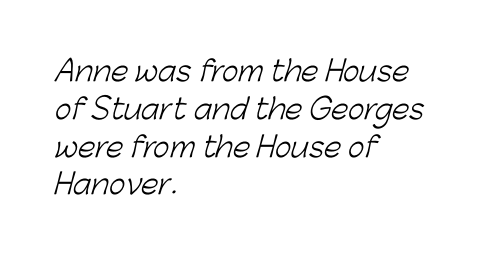
{"serif": "no", "bold": "no", "weight": "light", "width": "normal", "stroke_contrast": "low", "x_height": "medium", "monospaced": "no", "underline": "no", "align": "left", "line_spacing": "normal", "line_spacing_ratio": 1.35, "letter_spacing": "normal", "letter_spacing_em": 0.0, "glyph_px": 28}
